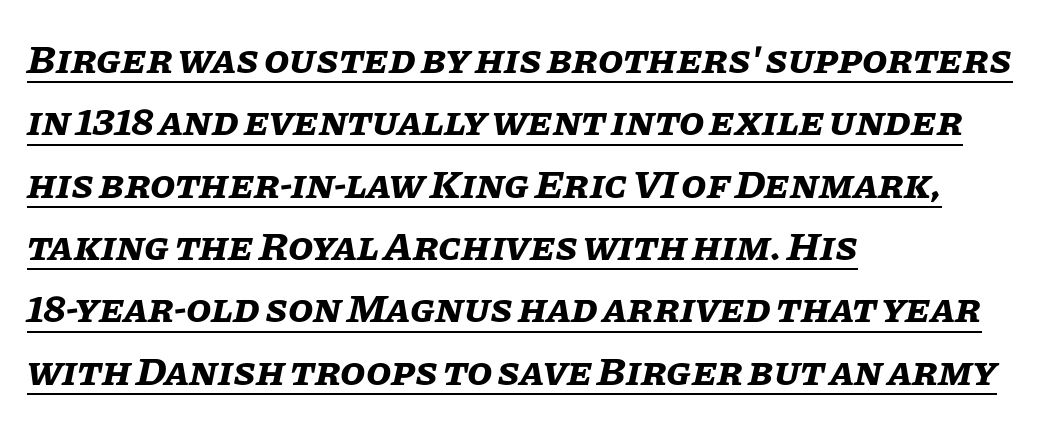
The image shows 41 px bold type, italic (leaning right); set left-aligned, normal line spacing (1.52x), normal letter spacing, underlined; low stroke contrast and a large x-height.
